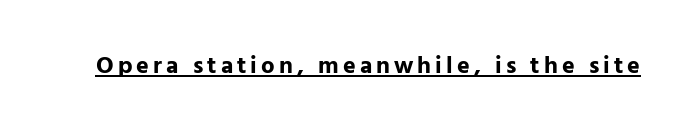
Q: Is the text bold? A: Yes.
Q: Is the text italic (slanted)? A: No, it is upright.
Q: Is the text underlined? A: Yes.
